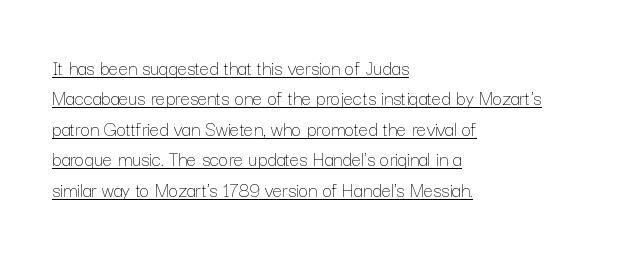
Q: Is the text bold? A: No.
Q: Is the text italic (slanted)? A: No, it is upright.
Q: Is the text underlined? A: Yes.
Q: How is the paragraph aligned? A: Left-aligned.
Q: Is the spacing between letters normal or unusually wide? A: Normal.
Q: Is the spacing between lines tight, normal or loose? A: Normal.
